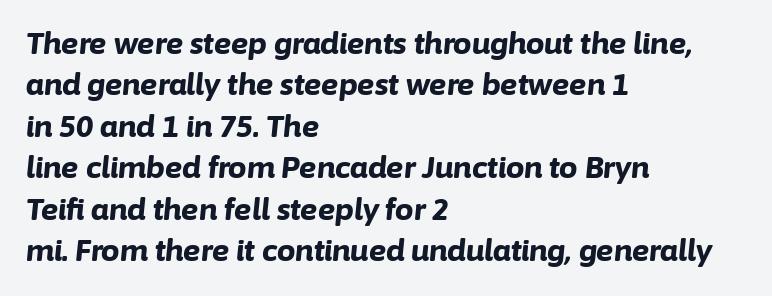
Q: Is the text bold? A: Yes.
Q: Is the text italic (slanted)? A: Yes, it leans right by about 6 degrees.
Q: Is the text underlined? A: No.
Q: How is the paragraph aligned? A: Left-aligned.
Q: Is the spacing between letters normal or unusually wide? A: Normal.
Q: Is the spacing between lines tight, normal or loose? A: Normal.
Q: Width (condensed, normal, or wide)? A: Normal.
Q: Stroke contrast? A: Low.
Q: x-height? A: Medium.
Q: Monospaced? A: No.
